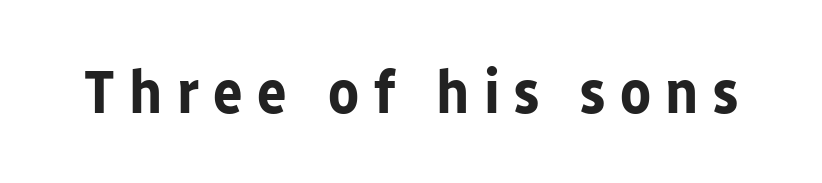
The image shows 62 px bold sans-serif type, upright; set unusually wide letter spacing (+0.23 em), not underlined; low stroke contrast and a medium x-height.
